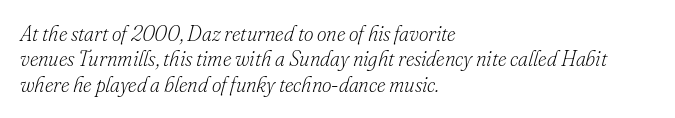
Q: Is the text bold? A: No.
Q: Is the text italic (slanted)? A: Yes, it leans right by about 16 degrees.
Q: Is the text underlined? A: No.
Q: How is the paragraph aligned? A: Left-aligned.
Q: Is the spacing between letters normal or unusually wide? A: Normal.
